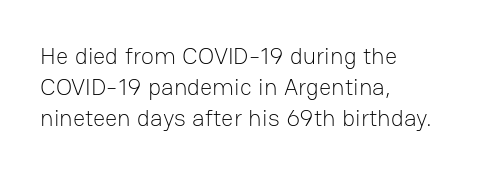
These lines keep a tight, regular rhythm from letter to letter. Notice how descenders clear the ascenders below comfortably — that's standard leading. These lines were composed using upright roman letters. One-word summary of the alignment: left. Nobody drew a line under any word here. The typesetting does not lean heavy: it is not bold.
